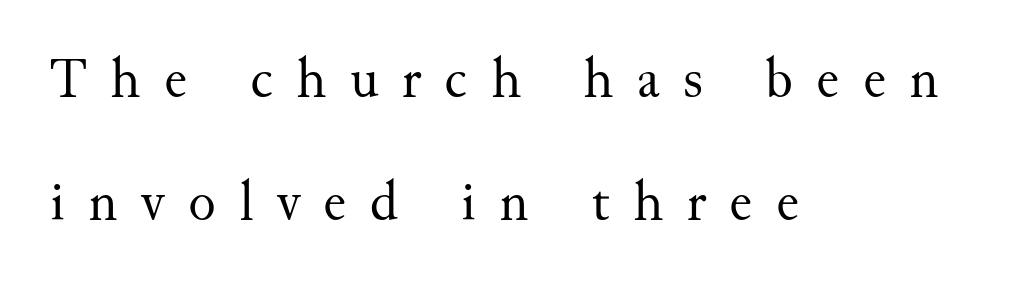
{"serif": "yes", "italic": "no", "bold": "no", "weight": "regular", "width": "normal", "stroke_contrast": "medium", "x_height": "small", "monospaced": "no", "underline": "no", "align": "left", "line_spacing": "loose", "line_spacing_ratio": 2.15, "letter_spacing": "wide", "letter_spacing_em": 0.41, "glyph_px": 57}
